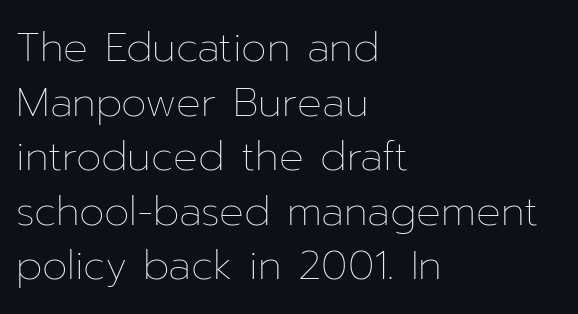
{"italic": "no", "bold": "no", "weight": "thin", "width": "normal", "stroke_contrast": "low", "x_height": "medium", "monospaced": "no", "underline": "no", "align": "left", "line_spacing": "normal", "line_spacing_ratio": 1.33, "letter_spacing": "normal", "letter_spacing_em": 0.0, "glyph_px": 41}
